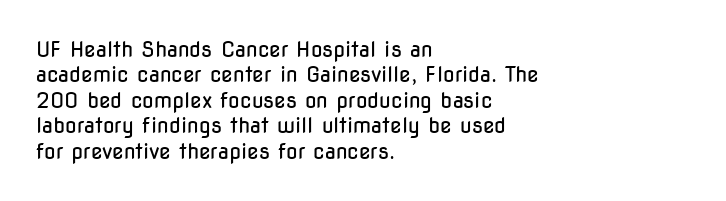
Q: Is the text bold? A: No.
Q: Is the text italic (slanted)? A: No, it is upright.
Q: Is the text underlined? A: No.
Q: How is the paragraph aligned? A: Left-aligned.
Q: Is the spacing between letters normal or unusually wide? A: Normal.
